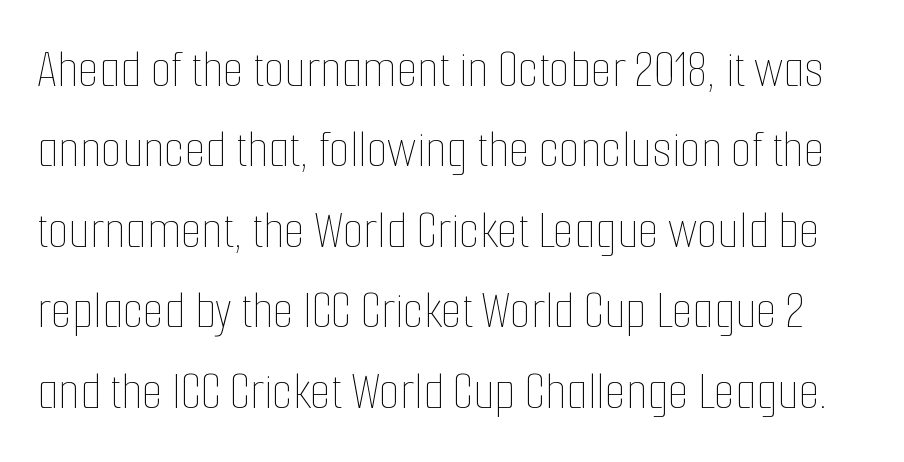
{"italic": "no", "bold": "no", "weight": "thin", "width": "condensed", "stroke_contrast": "low", "x_height": "medium", "monospaced": "no", "underline": "no", "line_spacing": "normal", "line_spacing_ratio": 1.49, "letter_spacing": "normal", "letter_spacing_em": 0.0, "glyph_px": 54}
